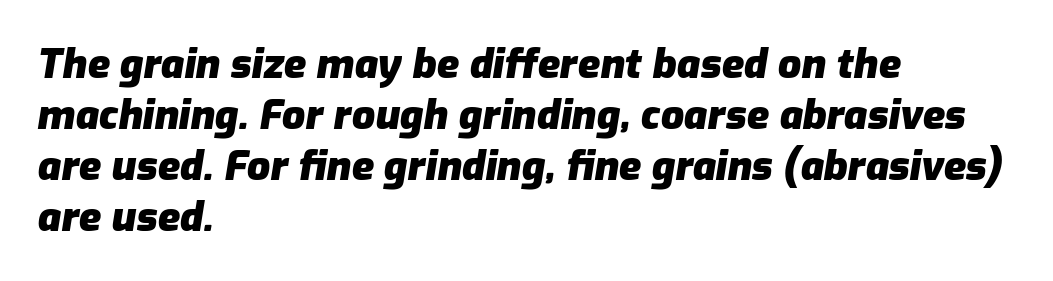
{"italic": "yes", "lean": "right", "slant_degrees": 9, "bold": "yes", "weight": "heavy", "width": "normal", "stroke_contrast": "low", "x_height": "medium", "monospaced": "no", "underline": "no", "align": "left", "line_spacing_ratio": 1.24, "letter_spacing": "normal", "letter_spacing_em": 0.0, "glyph_px": 41}
